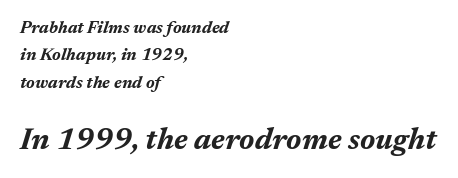
{"italic": "yes", "lean": "right", "slant_degrees": 17, "bold": "yes", "weight": "bold", "width": "normal", "stroke_contrast": "medium", "x_height": "medium", "monospaced": "no", "underline": "no", "align": "left", "line_spacing": "normal", "line_spacing_ratio": 1.61, "letter_spacing": "normal", "letter_spacing_em": 0.0, "larger_block": "second", "size_ratio": 1.76, "glyph_px": 30}
